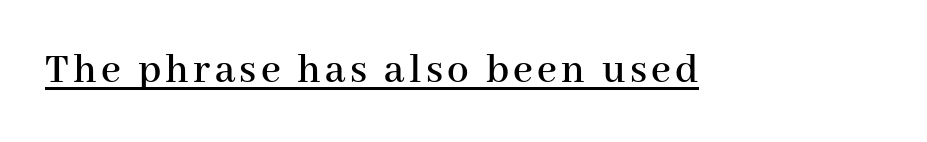
{"serif": "yes", "italic": "no", "width": "normal", "stroke_contrast": "high", "x_height": "medium", "monospaced": "no", "underline": "yes", "glyph_px": 43}
